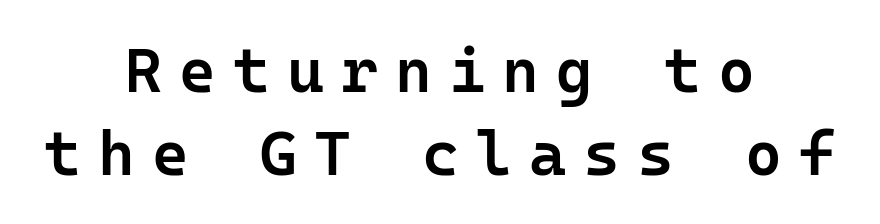
Q: Is the text bold? A: Semi-bold.
Q: Is the text italic (slanted)? A: No, it is upright.
Q: Is the typeface a serif or a sans-serif typeface? A: Sans-serif.
Q: Is the text underlined? A: No.
Q: How is the paragraph aligned? A: Centered.
Q: Is the spacing between letters normal or unusually wide? A: Unusually wide.
Q: Is the spacing between lines tight, normal or loose? A: Normal.
Q: Width (condensed, normal, or wide)? A: Normal.
Q: Stroke contrast? A: Low.
Q: x-height? A: Medium.
Q: Monospaced? A: Yes.
